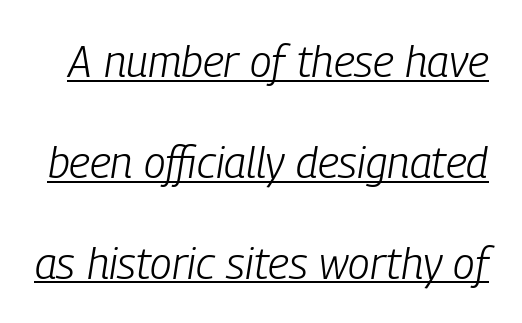
The image shows 44 px light, condensed type, italic (leaning right); set loose line spacing (2.29x), normal letter spacing, underlined; low stroke contrast and a medium x-height.
